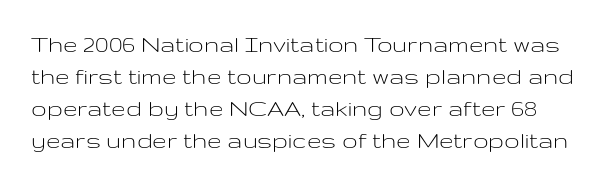
The image shows 26 px text type, upright; set line spacing 1.23x, normal letter spacing, not underlined.
